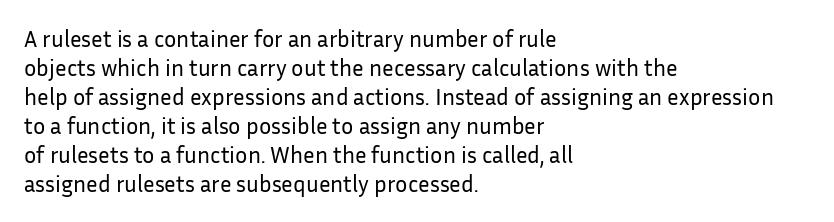
A typesetter would call this zero additional tracking. If you drew a line through each stem, it would be perfectly vertical. This block has exactly the height ordinary leading produces. Teacher's note: observe the even left margin — that is flush-left alignment. The area under the type is left untouched. This is not heavy type; no bold has been used.
